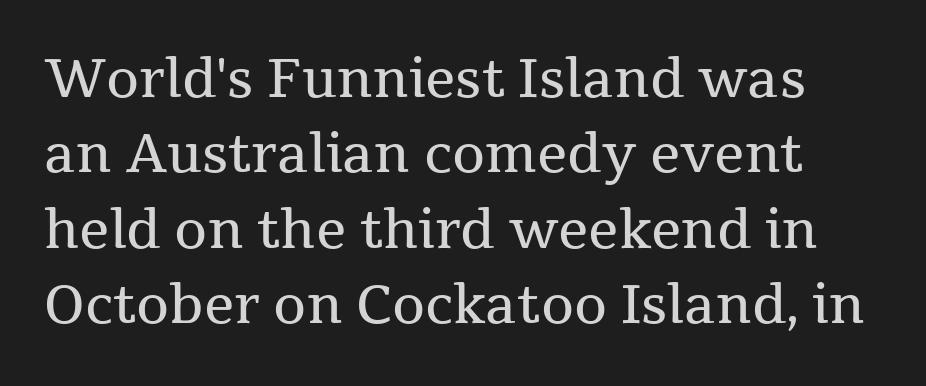
Compared with typical body copy, the letter spacing here is the same. Are there feet on the stems? There are — it's a serif. The rendering uses a moderate line-height, typical for paragraphs. Type without underlining.
